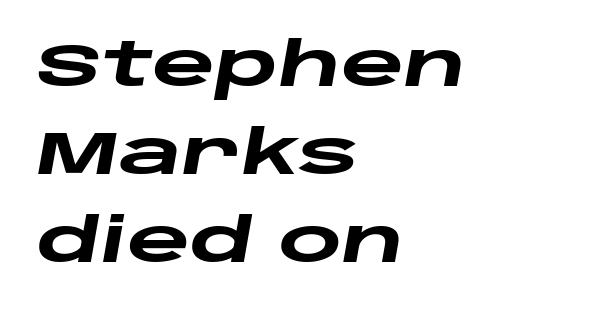
{"italic": "yes", "lean": "right", "slant_degrees": 10, "bold": "yes", "weight": "heavy", "width": "wide", "stroke_contrast": "low", "x_height": "large", "monospaced": "no", "underline": "no", "align": "left", "line_spacing": "normal", "line_spacing_ratio": 1.44, "letter_spacing": "normal", "letter_spacing_em": 0.0, "glyph_px": 61}
